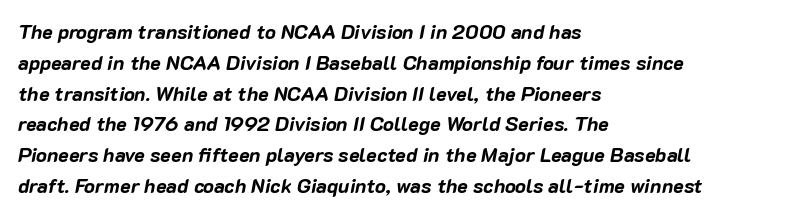
Q: Is the text bold? A: Yes.
Q: Is the text italic (slanted)? A: Yes, it leans right by about 10 degrees.
Q: Is the text underlined? A: No.
Q: How is the paragraph aligned? A: Left-aligned.
Q: Is the spacing between letters normal or unusually wide? A: Normal.
Q: Is the spacing between lines tight, normal or loose? A: Normal.
